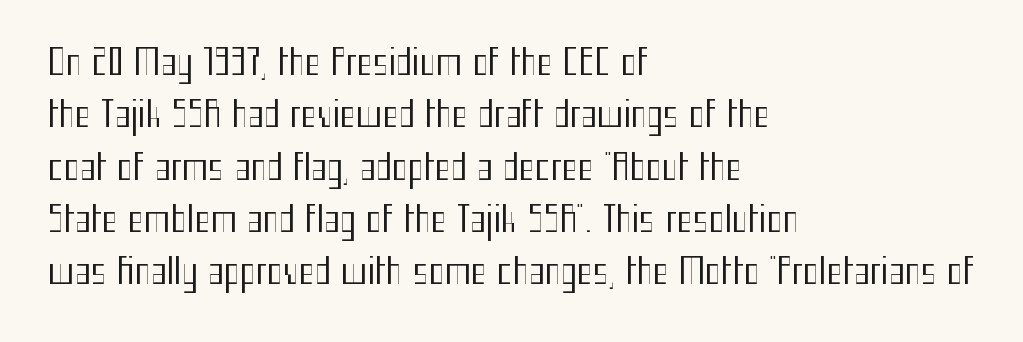
The image shows 34 px regular-weight, condensed sans-serif type, upright; set left-aligned, normal line spacing (1.54x), normal letter spacing, not underlined; medium stroke contrast and a medium x-height.
